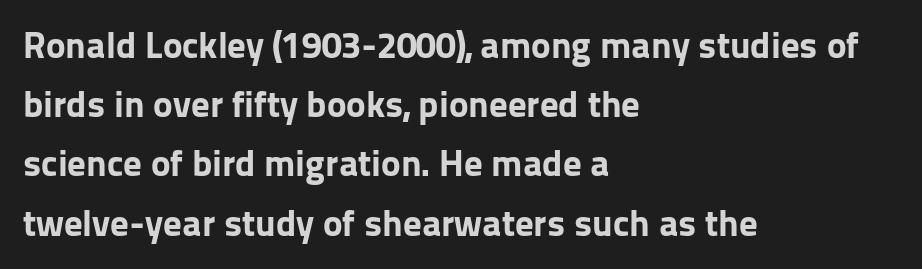
Each new line begins a customary step beneath the previous one. The text block is weighted toward the left margin, trailing off unevenly rightward. Beneath every word, the page is bare. The rendering uses a bold face; every stroke is thick and dark. There is no visible air inserted between adjacent glyphs. Quick note: not italic, upright.
